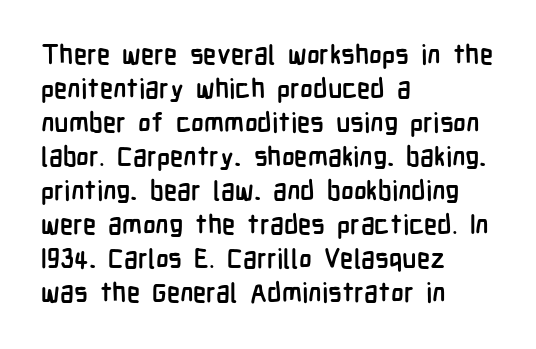
{"italic": "no", "bold": "yes", "underline": "no", "align": "left", "line_spacing": "normal", "line_spacing_ratio": 1.26, "letter_spacing": "normal", "letter_spacing_em": 0.0, "glyph_px": 27}
